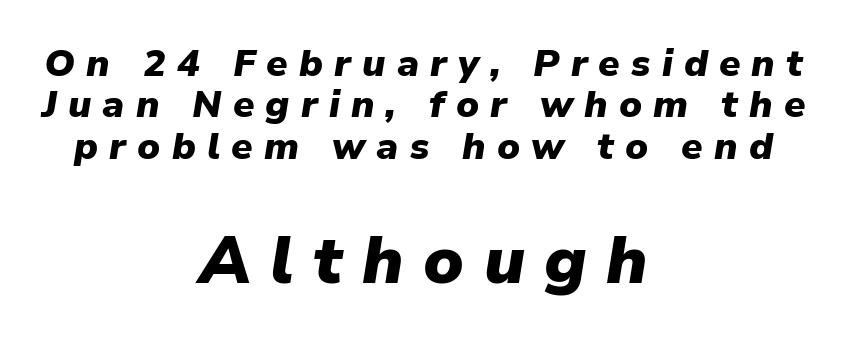
{"italic": "yes", "lean": "right", "slant_degrees": 9, "bold": "yes", "weight": "heavy", "width": "normal", "stroke_contrast": "low", "x_height": "medium", "monospaced": "no", "underline": "no", "align": "center", "line_spacing": "tight", "line_spacing_ratio": 1.09, "letter_spacing": "wide", "letter_spacing_em": 0.29, "larger_block": "second", "size_ratio": 1.76, "glyph_px": 67}
